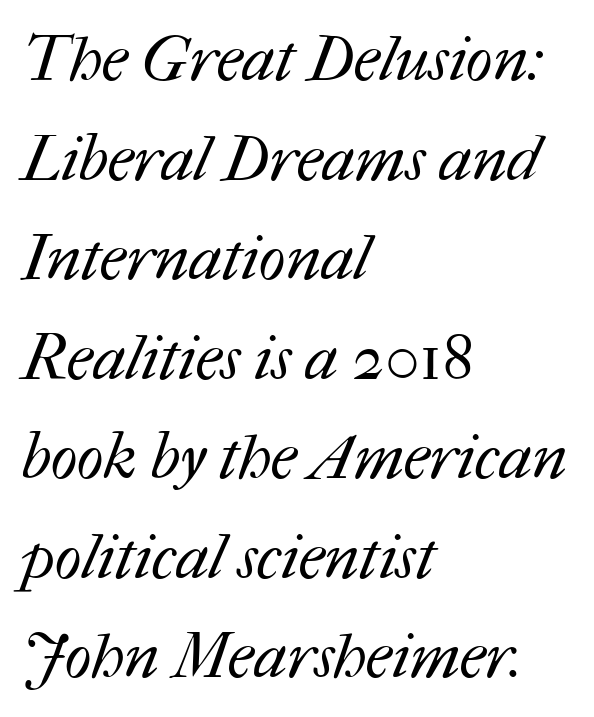
Horizontal alignment here is leftward, the default for most running prose. These lines are rendered in a variable-pitch font. Letters rest on an invisible, unmarked baseline. This sample keeps an unexceptional amount of space between lines.
